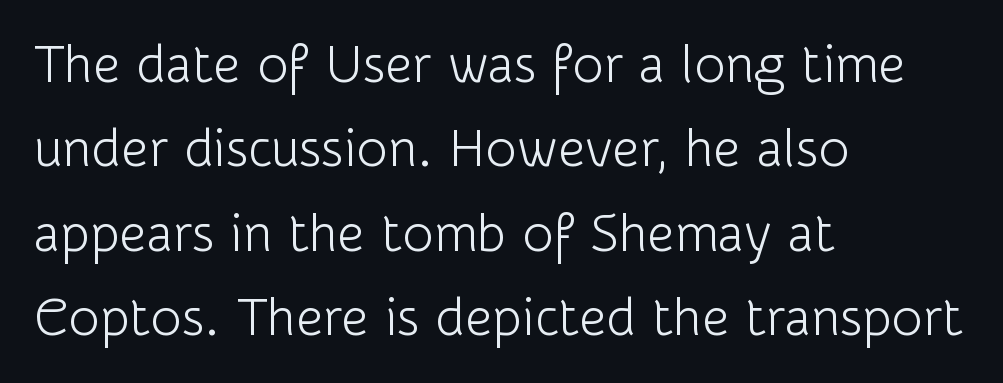
Do the characters align in a grid? No, the font is proportional. Which margin do the lines hug? The left one — the right edge is uneven. Heft: none added — not bold. Leading: standard. Posture: straight, roman, zero tilt. Font category for this specimen: sans-serif.
